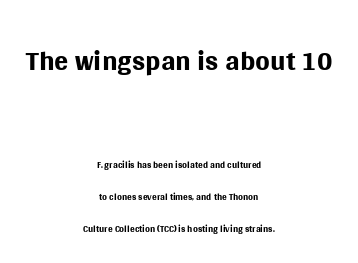
Q: Is the text bold? A: No.
Q: Is the text italic (slanted)? A: No, it is upright.
Q: Is the typeface a serif or a sans-serif typeface? A: Sans-serif.
Q: Is the text underlined? A: No.
Q: How is the paragraph aligned? A: Centered.
Q: Is the spacing between letters normal or unusually wide? A: Normal.
Q: Is the spacing between lines tight, normal or loose? A: Loose.
Q: Which block of text is set in a larger size, the first (top) or the second (bottom)? A: The first (top) one.
Q: Width (condensed, normal, or wide)? A: Normal.
Q: Stroke contrast? A: Medium.
Q: x-height? A: Large.
Q: Monospaced? A: No.
